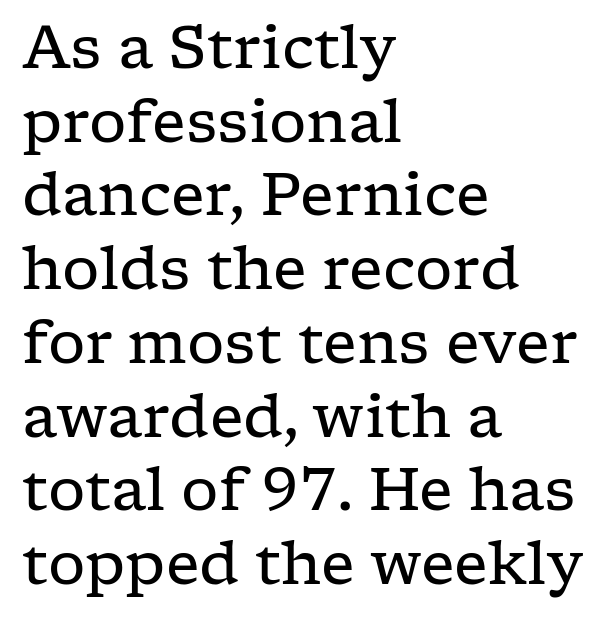
Q: Is the text bold? A: No.
Q: Is the text italic (slanted)? A: No, it is upright.
Q: Is the typeface a serif or a sans-serif typeface? A: Serif.
Q: Is the text underlined? A: No.
Q: How is the paragraph aligned? A: Left-aligned.
Q: Is the spacing between letters normal or unusually wide? A: Normal.
Q: Is the spacing between lines tight, normal or loose? A: Normal.
Q: Width (condensed, normal, or wide)? A: Wide.
Q: Stroke contrast? A: Low.
Q: x-height? A: Medium.
Q: Monospaced? A: No.
